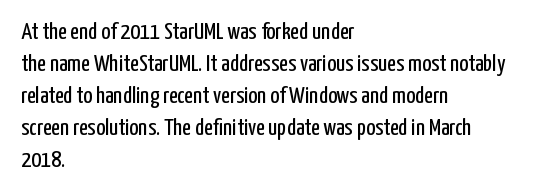
The image shows 24 px text type, upright; set left-aligned, normal line spacing (1.33x), normal letter spacing, not underlined.
